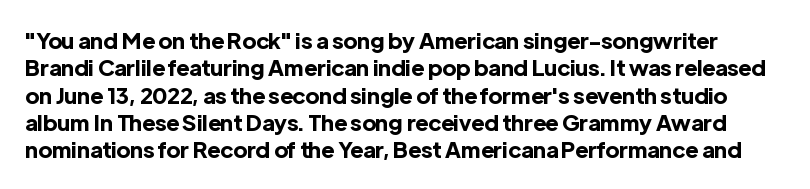
Here the glyphs are tracked normally, forming tight word shapes. The strip under each line holds only bare page. Tall strokes in this sample are plumb rather than angled. Notice how thick the strokes are: this is what a full bold looks like.
